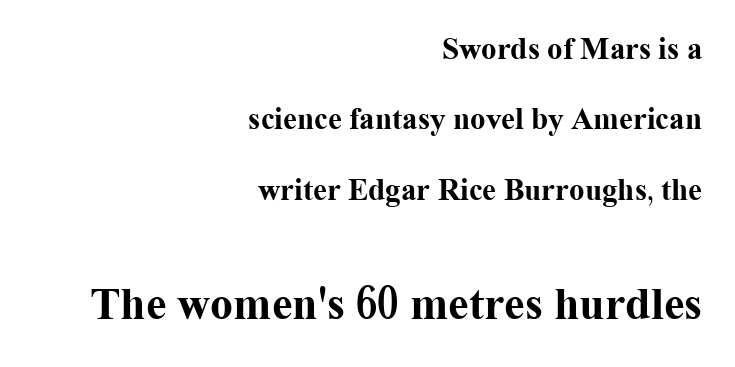
{"serif": "yes", "italic": "no", "bold": "yes", "weight": "bold", "width": "normal", "stroke_contrast": "medium", "x_height": "medium", "monospaced": "no", "underline": "no", "align": "right", "line_spacing": "loose", "line_spacing_ratio": 2.27, "letter_spacing": "normal", "letter_spacing_em": 0.0, "larger_block": "second", "size_ratio": 1.48, "glyph_px": 46}
